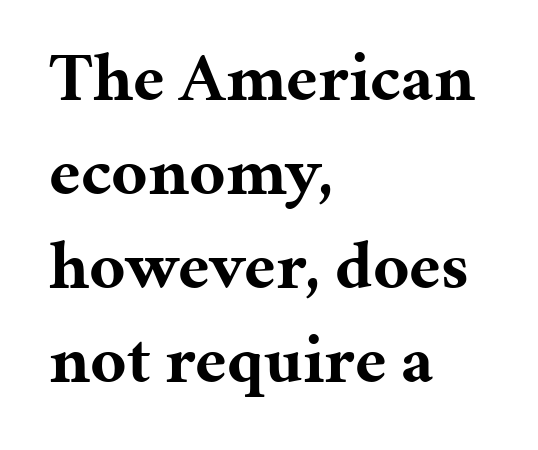
Q: Is the text bold? A: Yes.
Q: Is the text italic (slanted)? A: No, it is upright.
Q: Is the typeface a serif or a sans-serif typeface? A: Serif.
Q: Is the text underlined? A: No.
Q: How is the paragraph aligned? A: Left-aligned.
Q: Is the spacing between letters normal or unusually wide? A: Normal.
Q: Is the spacing between lines tight, normal or loose? A: Normal.
Q: Width (condensed, normal, or wide)? A: Normal.
Q: Stroke contrast? A: Medium.
Q: x-height? A: Medium.
Q: Monospaced? A: No.
